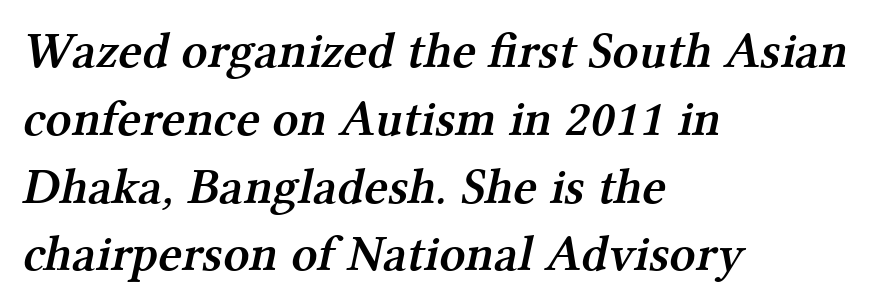
The image shows 51 px semibold serif type; set left-aligned, normal line spacing (1.33x), normal letter spacing, not underlined; medium stroke contrast and a medium x-height.
